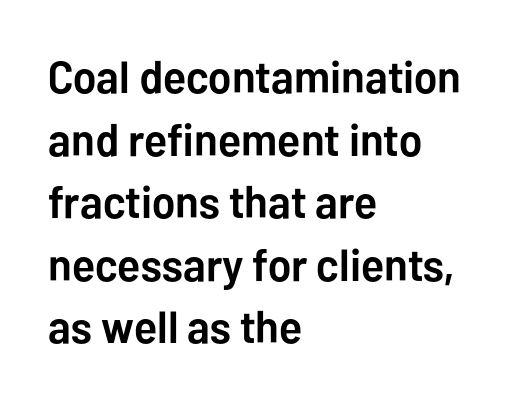
Q: Is the text bold? A: Yes.
Q: Is the text italic (slanted)? A: No, it is upright.
Q: Is the typeface a serif or a sans-serif typeface? A: Sans-serif.
Q: Is the text underlined? A: No.
Q: How is the paragraph aligned? A: Left-aligned.
Q: Is the spacing between letters normal or unusually wide? A: Normal.
Q: Is the spacing between lines tight, normal or loose? A: Normal.
Q: Width (condensed, normal, or wide)? A: Normal.
Q: Stroke contrast? A: Low.
Q: x-height? A: Medium.
Q: Monospaced? A: No.
